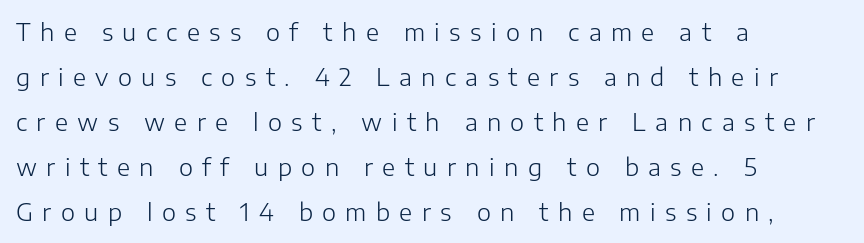
{"italic": "no", "bold": "no", "underline": "no", "align": "left", "line_spacing_ratio": 1.87, "letter_spacing": "wide", "letter_spacing_em": 0.39, "glyph_px": 24}
